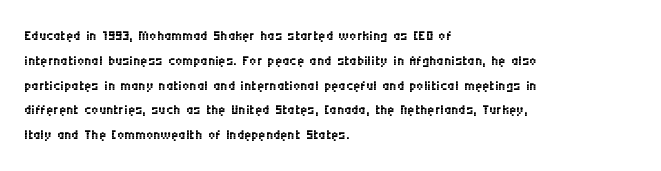
The image shows 20 px text type, upright; set left-aligned, line spacing 1.24x, normal letter spacing, not underlined.
